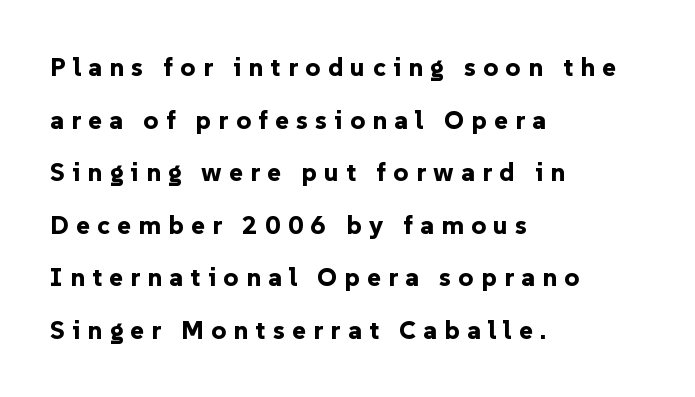
Notice the wide empty band between every row — that's loose leading. Beneath every word, the page is bare. Vertical strokes here are truly vertical. I'd describe the lettering as bold — thick and assertive.
